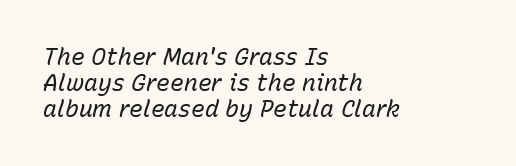
Honestly, the letter spacing is just normal — you wouldn't notice it. Reading down the column, the eye jumps only a short way to each next line. Summary of weight: not heavy and not bold. The typesetter chose a ragged-right arrangement here. The strip under each line holds only bare page.
